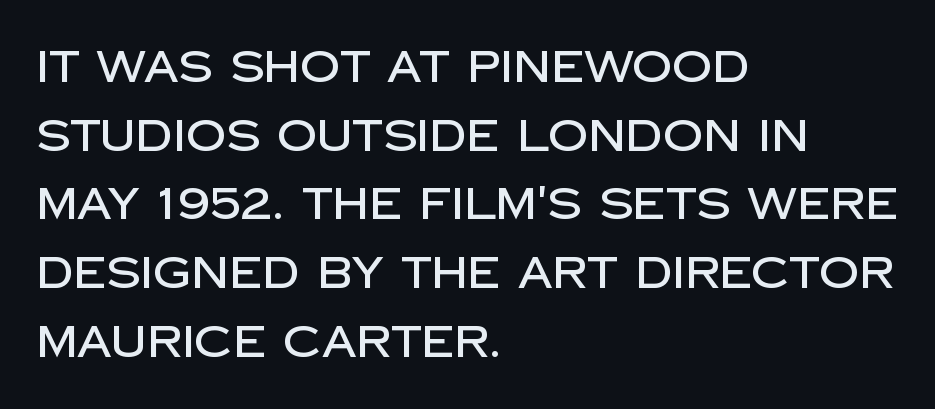
{"serif": "no", "italic": "no", "width": "normal", "stroke_contrast": "low", "x_height": "large", "monospaced": "no", "underline": "no", "align": "left", "line_spacing": "normal", "line_spacing_ratio": 1.56, "letter_spacing": "normal", "letter_spacing_em": 0.0, "glyph_px": 44}
